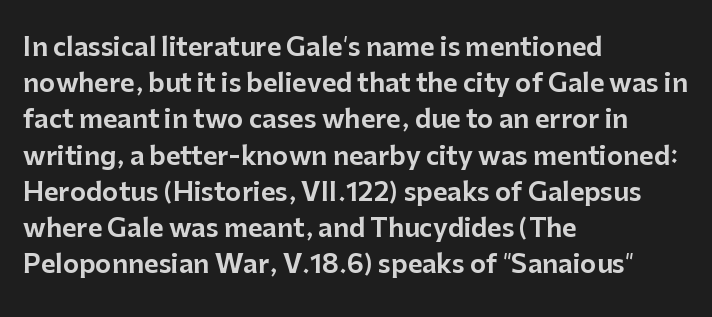
The image shows 25 px text type, upright; set left-aligned, normal line spacing (1.45x), normal letter spacing, not underlined.
